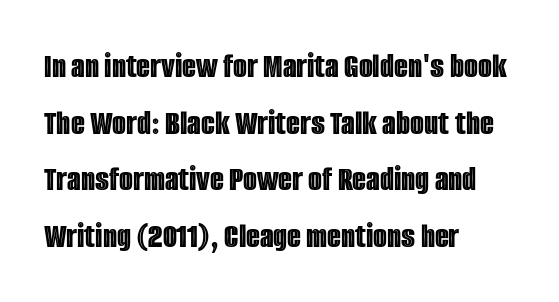
The image shows 36 px condensed type, upright; set left-aligned, normal line spacing (1.57x), normal letter spacing, not underlined; a large x-height.
